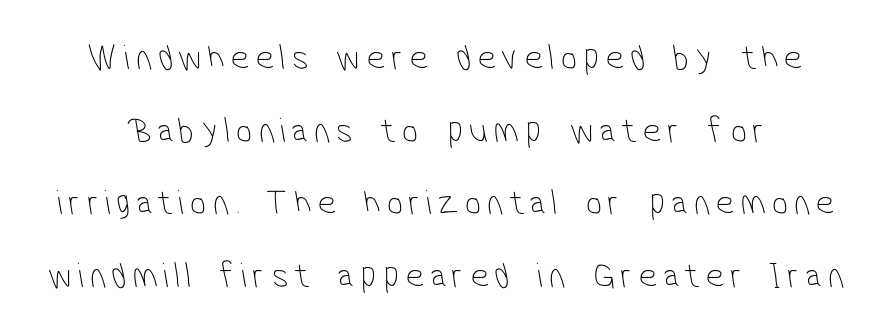
Q: Is the text bold? A: No.
Q: Is the typeface a serif or a sans-serif typeface? A: Sans-serif.
Q: Is the text underlined? A: No.
Q: Is the spacing between lines tight, normal or loose? A: Loose.
Q: Width (condensed, normal, or wide)? A: Condensed.
Q: Stroke contrast? A: Low.
Q: x-height? A: Medium.
Q: Monospaced? A: No.
